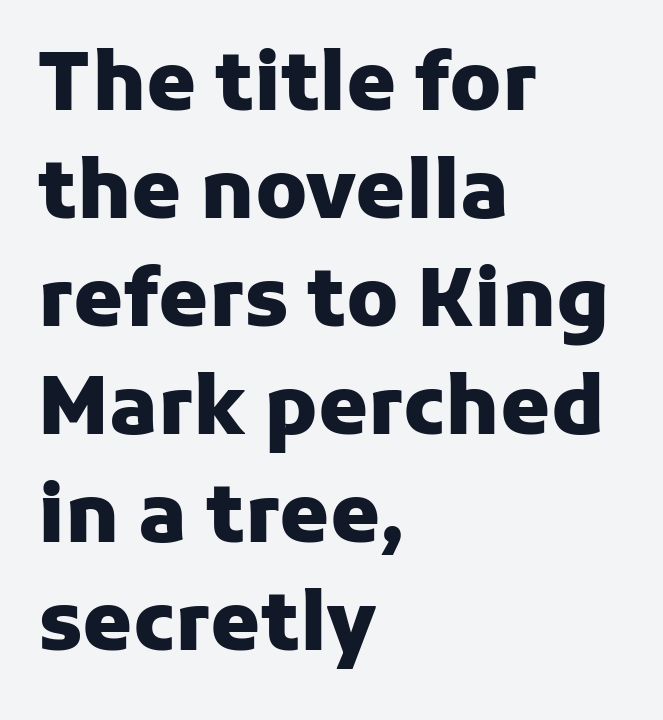
The image shows 80 px heavy sans-serif type, upright; set left-aligned, normal line spacing (1.35x), normal letter spacing, not underlined; low stroke contrast and a medium x-height.
